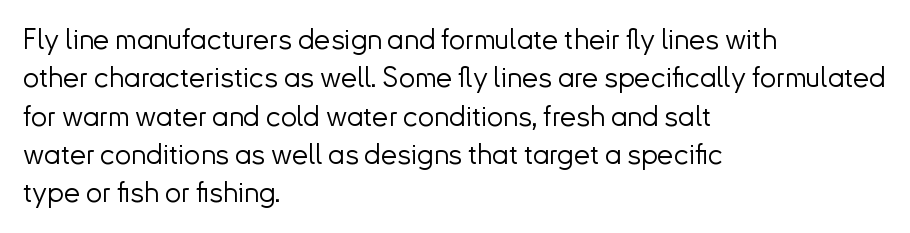
Nothing heavy about these letters — not bold at all. Note the varied advance widths — an 'i' is clearly narrower than an 'm'. Ordinary non-slanted type is in use. Whoever set this chose a conventional vertical rhythm. The specimen omits any rule beneath the text block's lines. Letter spacing: default.
